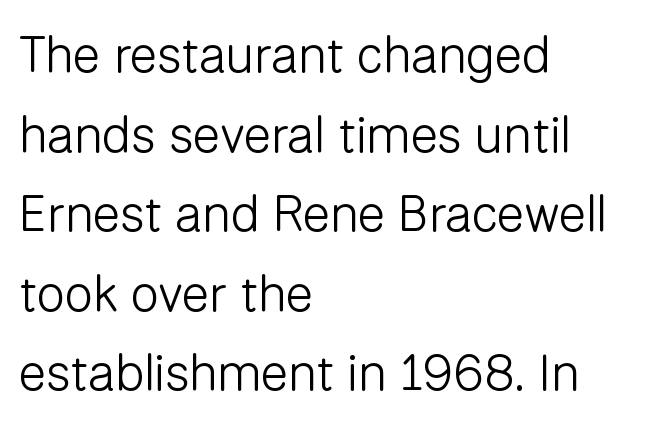
Q: Is the text bold? A: No.
Q: Is the text italic (slanted)? A: No, it is upright.
Q: Is the typeface a serif or a sans-serif typeface? A: Sans-serif.
Q: Is the text underlined? A: No.
Q: How is the paragraph aligned? A: Left-aligned.
Q: Is the spacing between letters normal or unusually wide? A: Normal.
Q: Is the spacing between lines tight, normal or loose? A: Normal.
Q: Width (condensed, normal, or wide)? A: Normal.
Q: Stroke contrast? A: Low.
Q: x-height? A: Medium.
Q: Monospaced? A: No.
